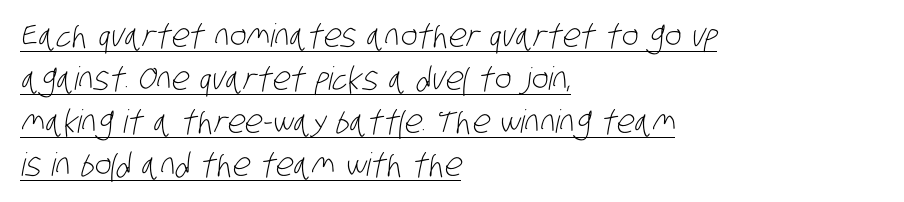
Q: Is the text bold? A: No.
Q: Is the typeface a serif or a sans-serif typeface? A: Sans-serif.
Q: Is the text underlined? A: Yes.
Q: How is the paragraph aligned? A: Left-aligned.
Q: Is the spacing between letters normal or unusually wide? A: Normal.
Q: Is the spacing between lines tight, normal or loose? A: Normal.
Q: Width (condensed, normal, or wide)? A: Condensed.
Q: Stroke contrast? A: Low.
Q: x-height? A: Large.
Q: Monospaced? A: No.
